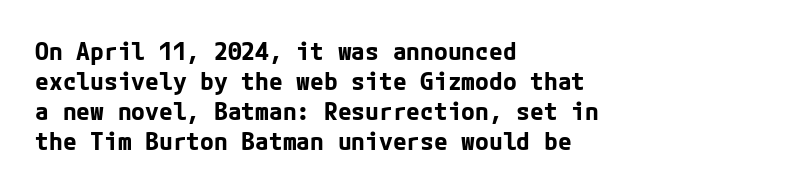
Q: Is the text bold? A: Yes.
Q: Is the text italic (slanted)? A: No, it is upright.
Q: Is the text underlined? A: No.
Q: How is the paragraph aligned? A: Left-aligned.
Q: Is the spacing between letters normal or unusually wide? A: Normal.
